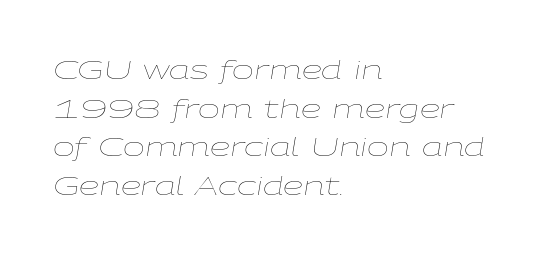
One-word summary of the alignment: left. The letters are slanted; this is an italic face. Successive baselines arrive at the customary interval. Does extra space separate the letters? No, they use regular spacing. Heft: none added — not bold. Descenders hang freely into open space.
